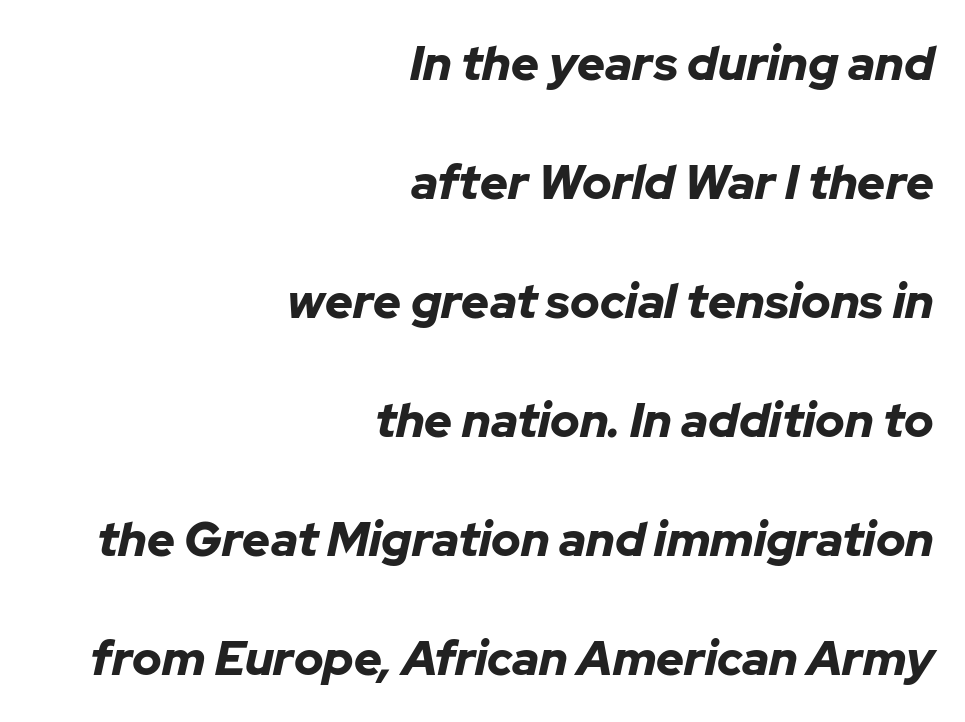
Varying glyph widths throughout — classic text-font behaviour. Baseline-to-baseline distance is far greater than the letter height. Which margin do the lines hug? The right one — the left edge is uneven. Summary of weight: heavy, a full bold. How are the letters spaced? Ordinarily, with no added tracking. Decoration check: the copy has no underline.
